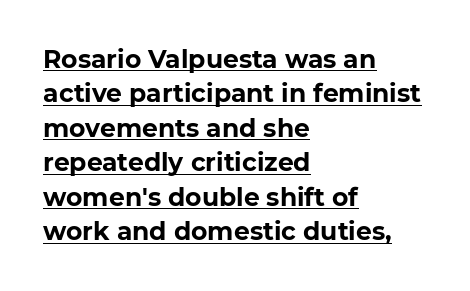
Q: Is the text bold? A: Yes.
Q: Is the text italic (slanted)? A: No, it is upright.
Q: Is the text underlined? A: Yes.
Q: How is the paragraph aligned? A: Left-aligned.
Q: Is the spacing between letters normal or unusually wide? A: Normal.
Q: Is the spacing between lines tight, normal or loose? A: Normal.
